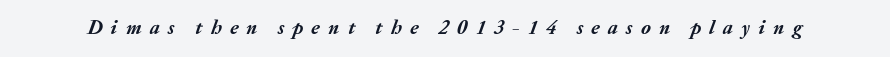
Q: Is the text bold? A: Yes.
Q: Is the text italic (slanted)? A: Yes, it leans right by about 20 degrees.
Q: Is the text underlined? A: No.
Q: Is the spacing between letters normal or unusually wide? A: Unusually wide.
